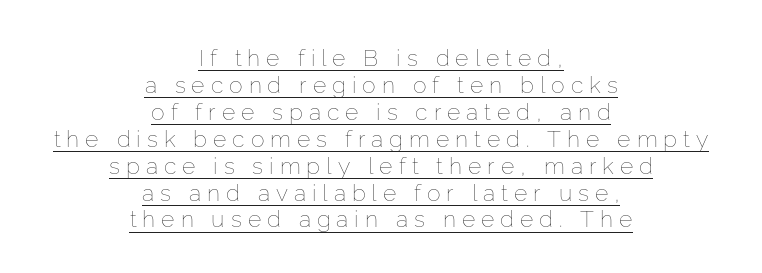
Q: Is the text bold? A: No.
Q: Is the text italic (slanted)? A: No, it is upright.
Q: Is the text underlined? A: Yes.
Q: How is the paragraph aligned? A: Centered.
Q: Is the spacing between letters normal or unusually wide? A: Unusually wide.
